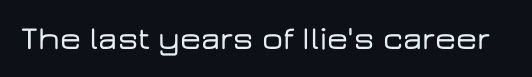
Check where the strokes stop: nothing finishes them off — pure sans. Spacing between characters is what you'd get straight out of the box. Upright lettering throughout. The passage shown is typed in a proportional face where columns would drift. The strip under each line holds only bare page.
